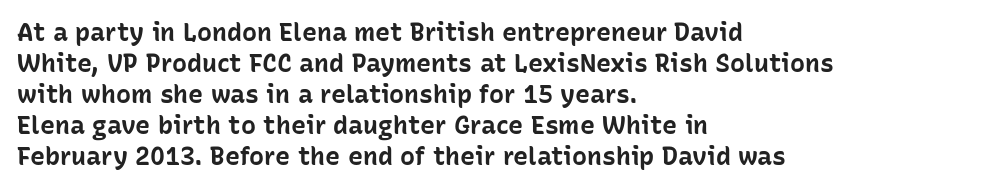
The image shows 25 px bold type, upright; set left-aligned, line spacing 1.24x, normal letter spacing, not underlined.
